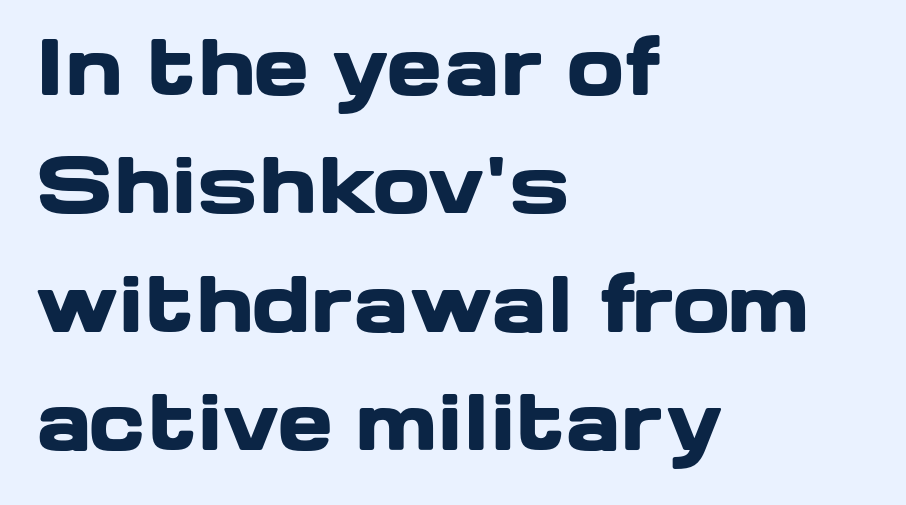
There is no visible air inserted between adjacent glyphs. These lines are rendered in a variable-pitch font. Rule under the text: the space is simply empty. A typesetter would label this face a sans. Is the block centered? No — it sits flush against the left margin.
